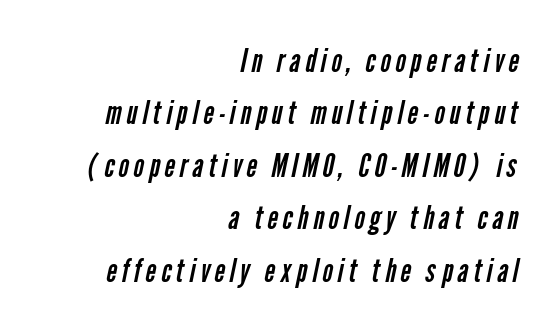
{"serif": "no", "bold": "no", "weight": "regular", "width": "condensed", "stroke_contrast": "low", "x_height": "medium", "monospaced": "no", "underline": "no", "align": "right", "line_spacing": "normal", "line_spacing_ratio": 1.64, "glyph_px": 32}
